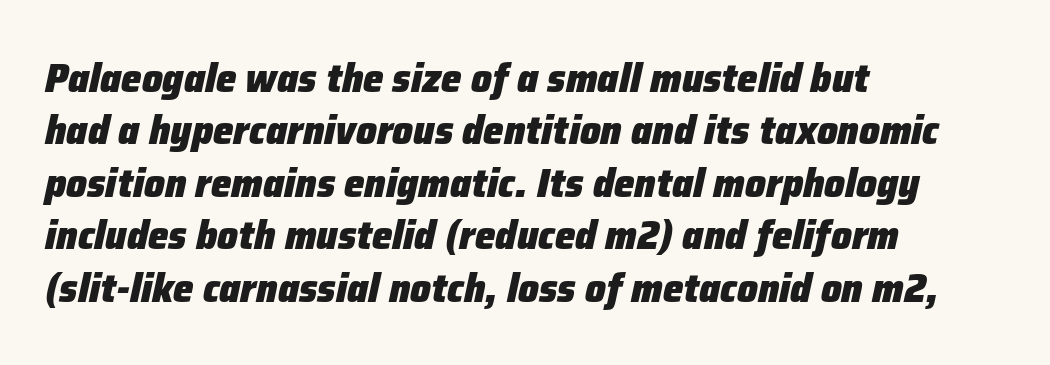
The strip under each line holds only bare page. The ragged edge is on the right, which tells us the setting is flush left. A typesetter would call this proportional, since set widths differ per character. Strokes here are thick enough to call this a true bold. Letter spacing: default.
